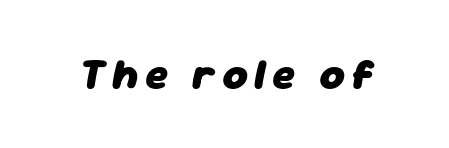
{"italic": "yes", "lean": "right", "slant_degrees": 11, "bold": "yes", "weight": "heavy", "width": "normal", "stroke_contrast": "low", "x_height": "medium", "monospaced": "no", "underline": "no", "glyph_px": 43}
